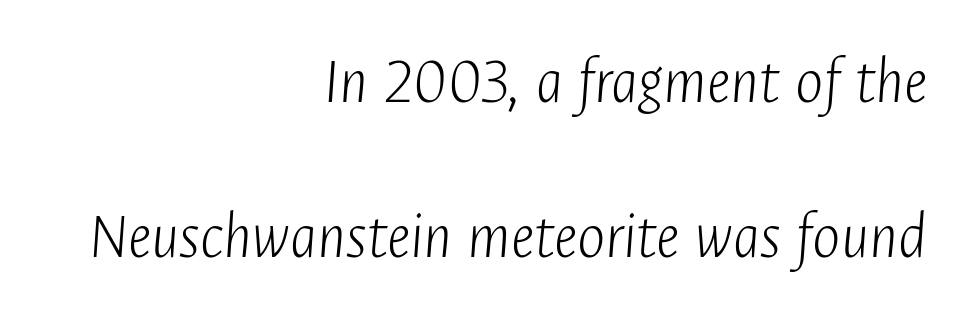
Q: Is the text bold? A: No.
Q: Is the text italic (slanted)? A: Yes, it leans right by about 4 degrees.
Q: Is the text underlined? A: No.
Q: How is the paragraph aligned? A: Right-aligned.
Q: Is the spacing between letters normal or unusually wide? A: Normal.
Q: Is the spacing between lines tight, normal or loose? A: Loose.
Q: Width (condensed, normal, or wide)? A: Condensed.
Q: Stroke contrast? A: Low.
Q: x-height? A: Medium.
Q: Monospaced? A: No.
